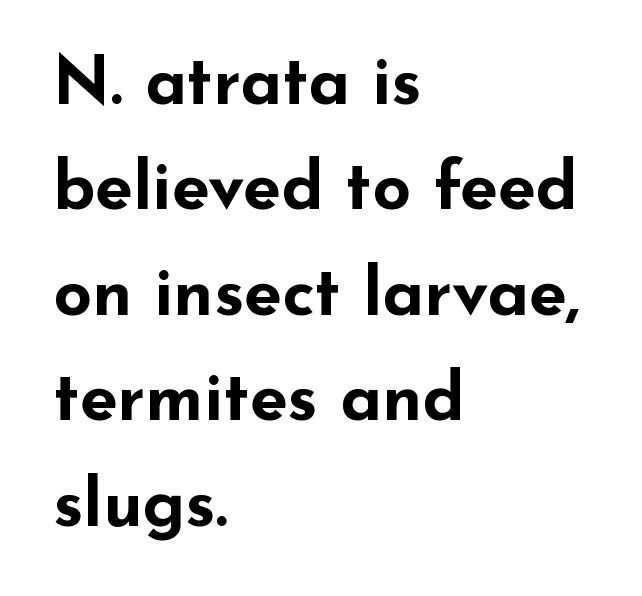
Q: Is the text bold? A: Yes.
Q: Is the text italic (slanted)? A: No, it is upright.
Q: Is the typeface a serif or a sans-serif typeface? A: Sans-serif.
Q: Is the text underlined? A: No.
Q: How is the paragraph aligned? A: Left-aligned.
Q: Is the spacing between letters normal or unusually wide? A: Normal.
Q: Is the spacing between lines tight, normal or loose? A: Normal.
Q: Width (condensed, normal, or wide)? A: Wide.
Q: Stroke contrast? A: Low.
Q: x-height? A: Small.
Q: Monospaced? A: No.
